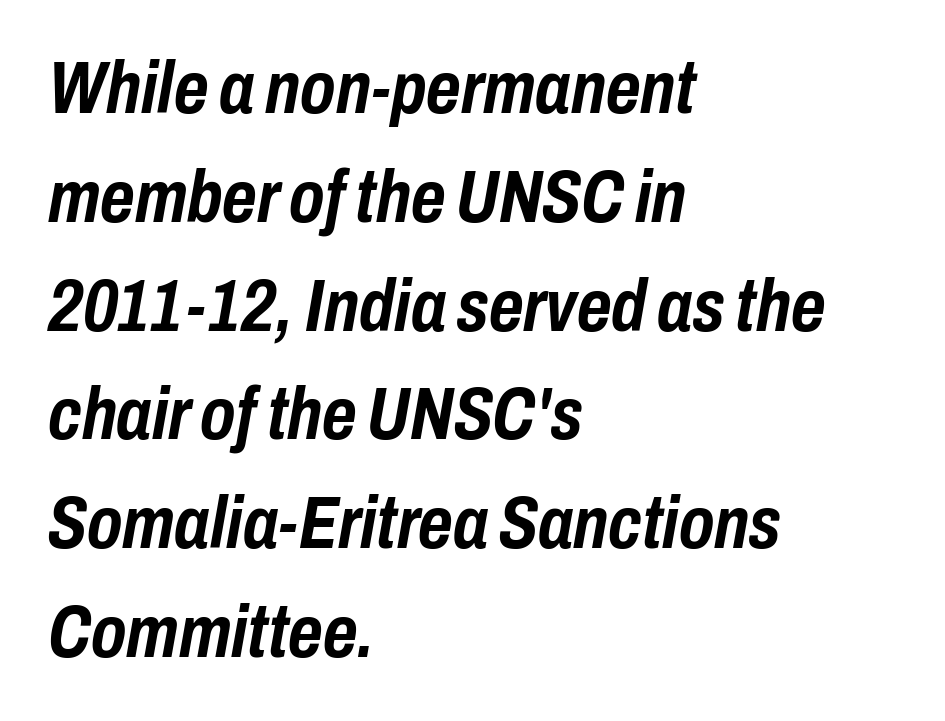
Q: Is the text bold? A: Yes.
Q: Is the text italic (slanted)? A: Yes, it leans right by about 10 degrees.
Q: Is the text underlined? A: No.
Q: How is the paragraph aligned? A: Left-aligned.
Q: Is the spacing between letters normal or unusually wide? A: Normal.
Q: Is the spacing between lines tight, normal or loose? A: Normal.
Q: Width (condensed, normal, or wide)? A: Condensed.
Q: Stroke contrast? A: Low.
Q: x-height? A: Medium.
Q: Monospaced? A: No.
